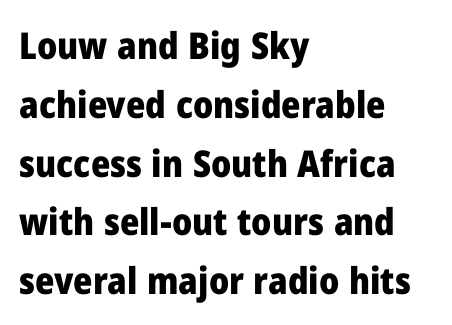
Q: Is the text bold? A: Yes.
Q: Is the text italic (slanted)? A: No, it is upright.
Q: Is the typeface a serif or a sans-serif typeface? A: Sans-serif.
Q: Is the text underlined? A: No.
Q: How is the paragraph aligned? A: Left-aligned.
Q: Is the spacing between letters normal or unusually wide? A: Normal.
Q: Is the spacing between lines tight, normal or loose? A: Normal.
Q: Width (condensed, normal, or wide)? A: Normal.
Q: Stroke contrast? A: Low.
Q: x-height? A: Medium.
Q: Monospaced? A: No.
